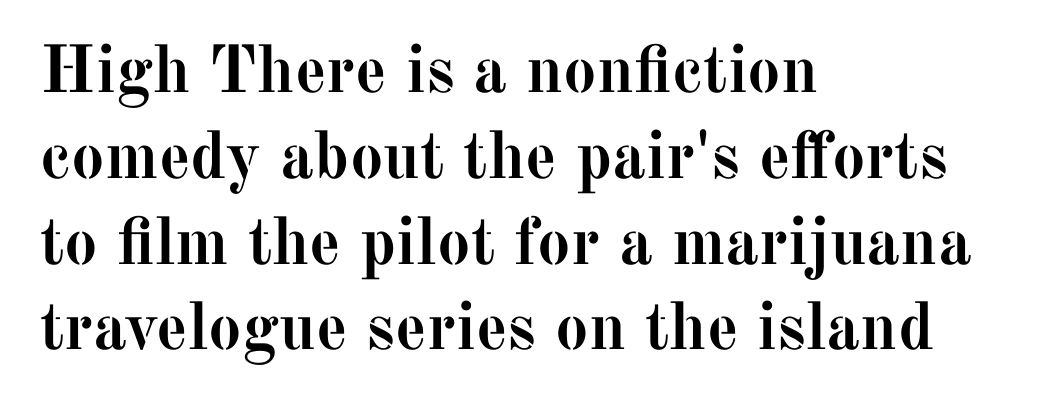
{"serif": "yes", "italic": "no", "bold": "yes", "weight": "semibold", "width": "normal", "stroke_contrast": "medium", "x_height": "medium", "monospaced": "no", "underline": "no", "align": "left", "line_spacing": "normal", "line_spacing_ratio": 1.28, "letter_spacing": "normal", "letter_spacing_em": 0.0, "glyph_px": 67}
